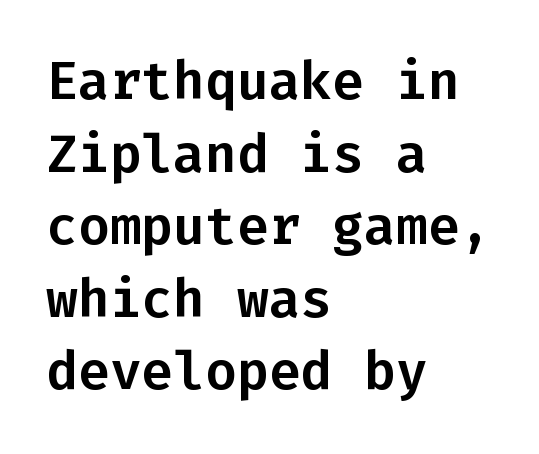
{"serif": "no", "italic": "no", "width": "normal", "stroke_contrast": "low", "x_height": "medium", "monospaced": "yes", "underline": "no", "align": "left", "line_spacing": "normal", "line_spacing_ratio": 1.37, "letter_spacing": "normal", "letter_spacing_em": 0.0, "glyph_px": 53}
